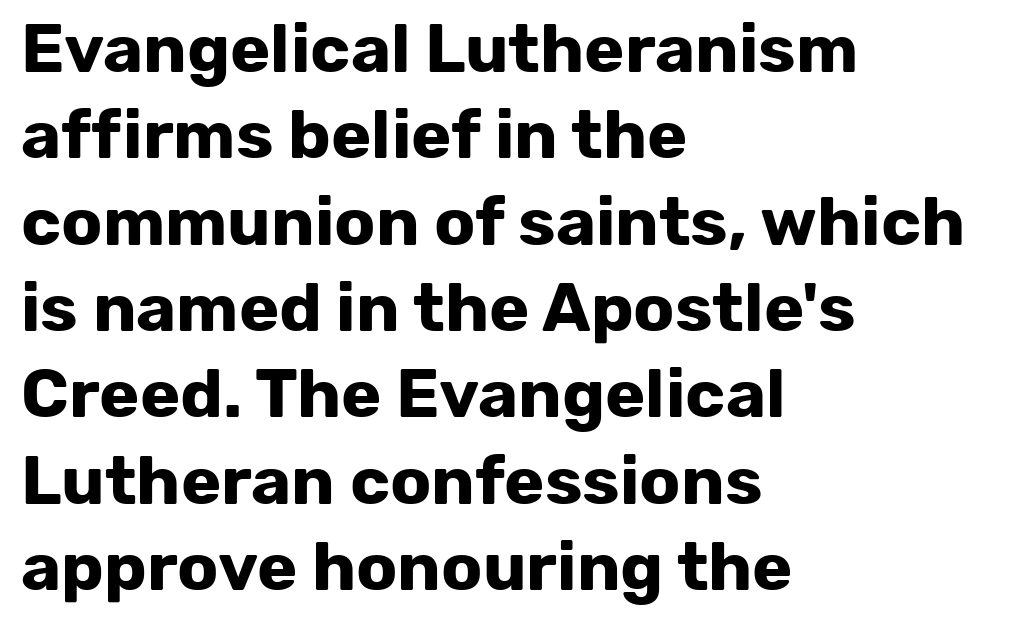
Q: Is the text bold? A: Yes.
Q: Is the text italic (slanted)? A: No, it is upright.
Q: Is the typeface a serif or a sans-serif typeface? A: Sans-serif.
Q: Is the text underlined? A: No.
Q: How is the paragraph aligned? A: Left-aligned.
Q: Is the spacing between letters normal or unusually wide? A: Normal.
Q: Is the spacing between lines tight, normal or loose? A: Normal.
Q: Width (condensed, normal, or wide)? A: Normal.
Q: Stroke contrast? A: Low.
Q: x-height? A: Medium.
Q: Monospaced? A: No.
